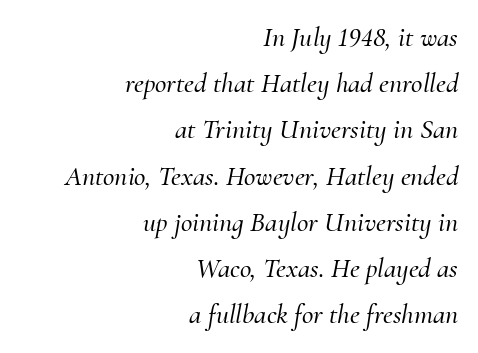
Honestly, there is no underline to notice here at all. These lines stack with their right ends in a neat column. Looks like regular typesetting: each glyph gets only the width it needs. Classification — serif. Notice how the stems are inclined rather than vertical — that's the hallmark of italics. No extra tracking has been applied to these lines.
